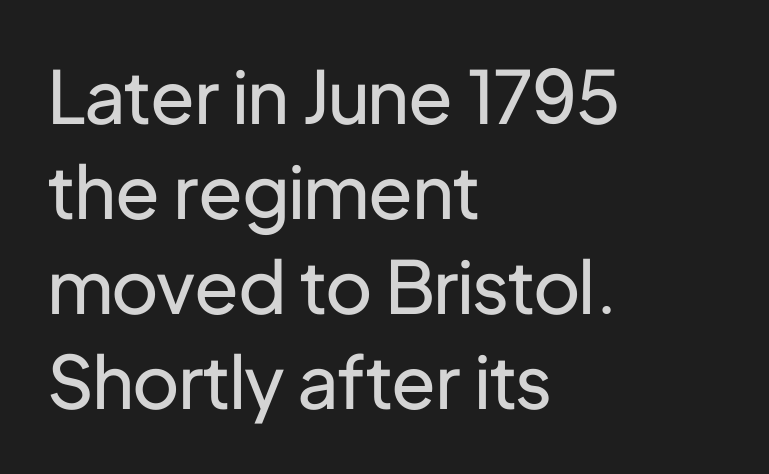
{"serif": "no", "italic": "no", "bold": "no", "weight": "regular", "width": "normal", "stroke_contrast": "low", "x_height": "medium", "monospaced": "no", "underline": "no", "align": "left", "line_spacing": "normal", "line_spacing_ratio": 1.3, "letter_spacing": "normal", "letter_spacing_em": 0.0, "glyph_px": 73}
